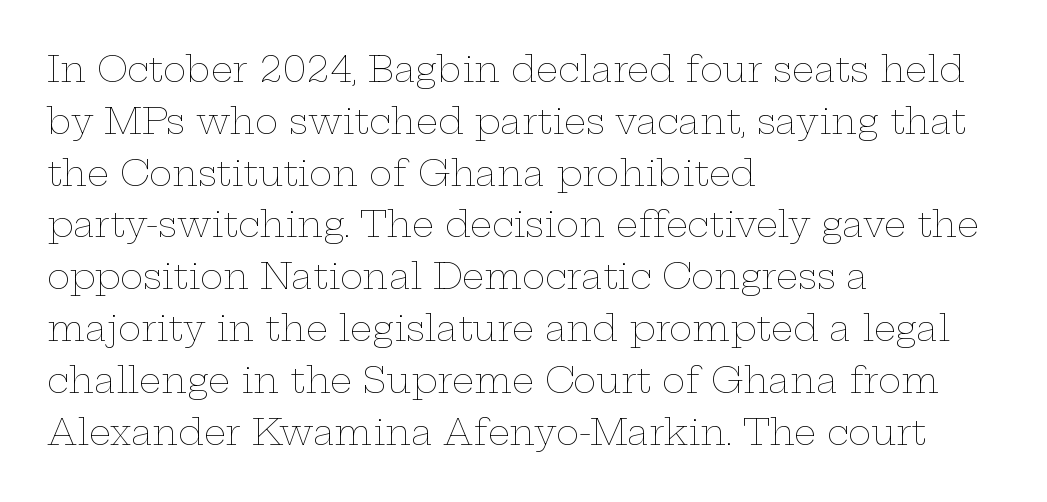
Line spacing here is normal. The specimen reads as upright at a glance. Each letter keeps its own natural width here, so spacing adapts to shape. Is the stroke heavy? The answer is a plain regular-or-lighter. Horizontally, the lines are justified to the leading edge only. Each word holds together tightly as a unit, with standard inter-letter gaps.
